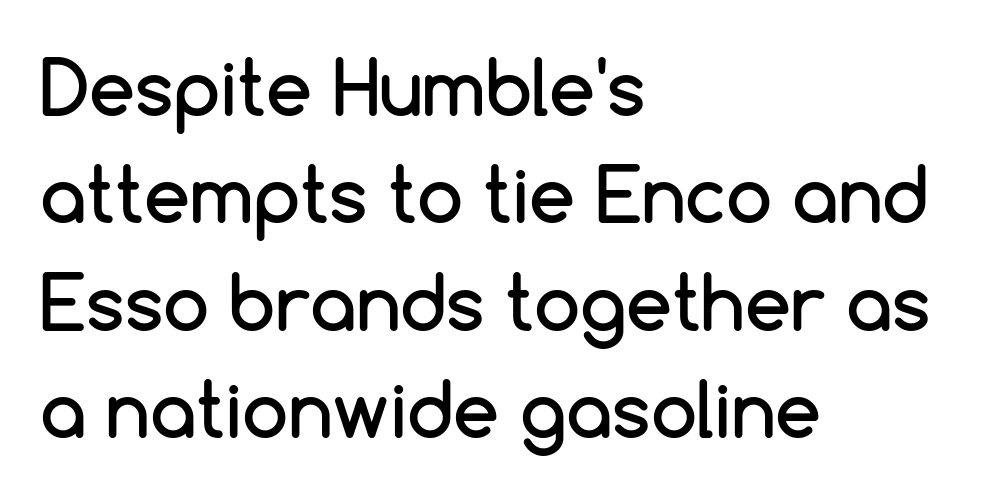
The image shows 74 px sans-serif type, upright; set left-aligned, normal line spacing (1.45x), normal letter spacing, not underlined; low stroke contrast and a medium x-height.
